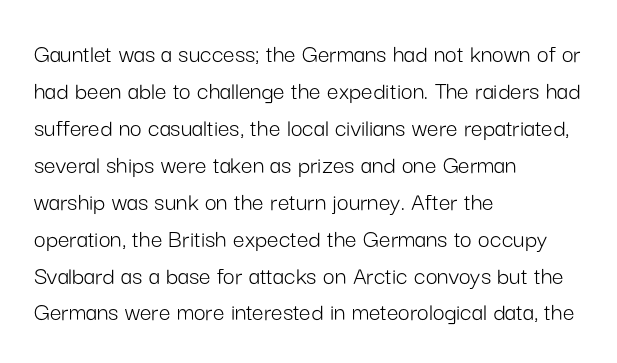
{"italic": "no", "bold": "no", "underline": "no", "align": "left", "line_spacing": "normal", "line_spacing_ratio": 1.42, "letter_spacing": "normal", "letter_spacing_em": 0.0, "glyph_px": 26}
